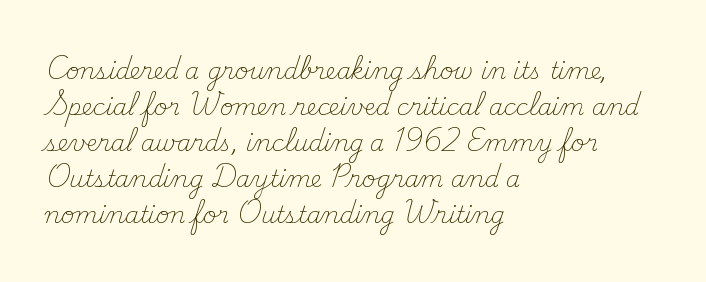
The image shows 23 px text type; set left-aligned, normal line spacing (1.57x), normal letter spacing, not underlined.
